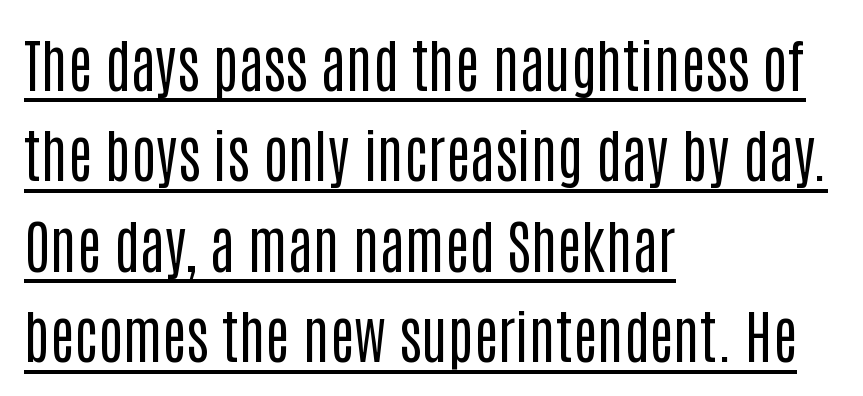
Q: Is the text bold? A: No.
Q: Is the text italic (slanted)? A: No, it is upright.
Q: Is the typeface a serif or a sans-serif typeface? A: Sans-serif.
Q: Is the text underlined? A: Yes.
Q: How is the paragraph aligned? A: Left-aligned.
Q: Is the spacing between letters normal or unusually wide? A: Normal.
Q: Is the spacing between lines tight, normal or loose? A: Normal.
Q: Width (condensed, normal, or wide)? A: Condensed.
Q: Stroke contrast? A: Low.
Q: x-height? A: Large.
Q: Monospaced? A: No.
